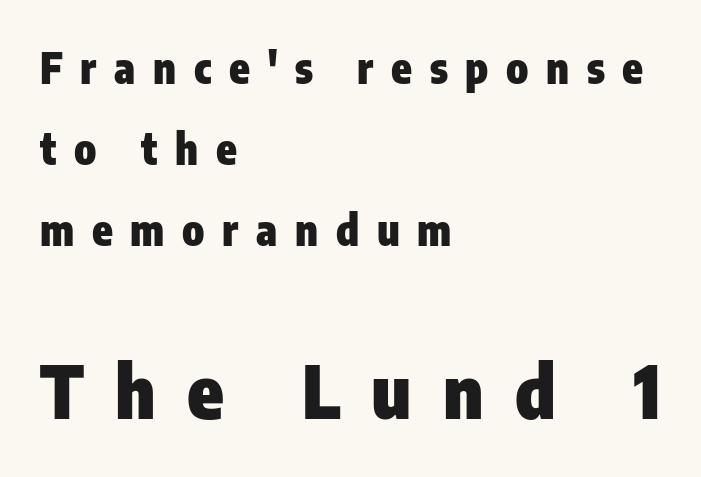
Q: Is the text bold? A: Yes.
Q: Is the text italic (slanted)? A: No, it is upright.
Q: Is the typeface a serif or a sans-serif typeface? A: Sans-serif.
Q: Is the text underlined? A: No.
Q: How is the paragraph aligned? A: Left-aligned.
Q: Is the spacing between letters normal or unusually wide? A: Unusually wide.
Q: Is the spacing between lines tight, normal or loose? A: Loose.
Q: Which block of text is set in a larger size, the first (top) or the second (bottom)? A: The second (bottom) one.
Q: Width (condensed, normal, or wide)? A: Condensed.
Q: Stroke contrast? A: Low.
Q: x-height? A: Medium.
Q: Monospaced? A: No.
